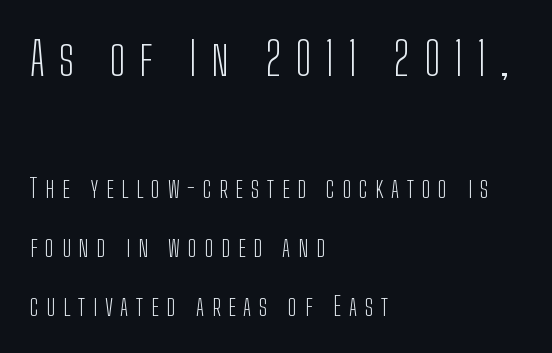
The image shows 46 px light, condensed sans-serif type, upright; set left-aligned, loose line spacing (2.28x), unusually wide letter spacing (+0.3 em), not underlined; the first (top) block is 1.77x larger; low stroke contrast and a medium x-height.
